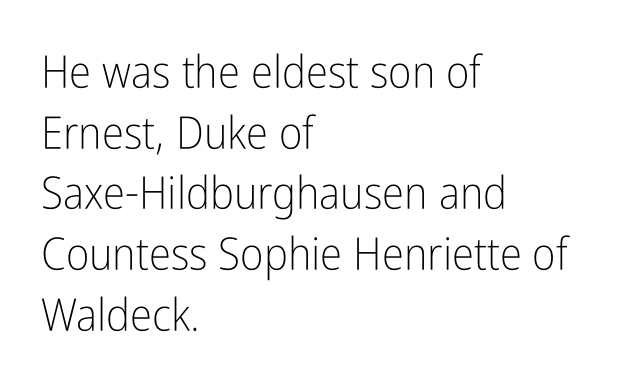
The words here are not underlined. These lines sit exactly where default settings would place them. Each word holds together tightly as a unit, with standard inter-letter gaps. Ascenders rise straight up at ninety degrees. The font sits on the lighter half of the weight spectrum, regular included.
